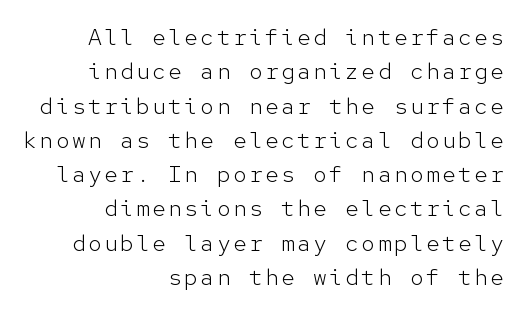
Q: Is the text bold? A: No.
Q: Is the text italic (slanted)? A: No, it is upright.
Q: Is the text underlined? A: No.
Q: How is the paragraph aligned? A: Right-aligned.
Q: Is the spacing between lines tight, normal or loose? A: Normal.
